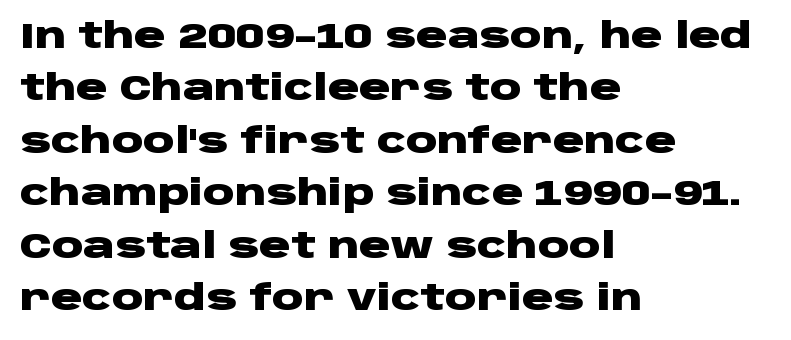
The image shows 35 px heavy, wide sans-serif type, upright; set left-aligned, normal line spacing (1.5x), normal letter spacing, not underlined; low stroke contrast and a large x-height.
